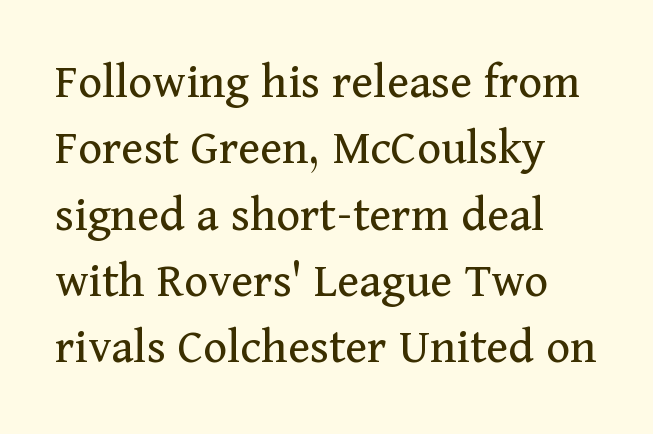
{"serif": "yes", "italic": "no", "bold": "no", "weight": "regular", "width": "normal", "stroke_contrast": "medium", "x_height": "medium", "monospaced": "no", "underline": "no", "line_spacing": "normal", "line_spacing_ratio": 1.3, "letter_spacing": "normal", "letter_spacing_em": 0.0, "glyph_px": 51}
